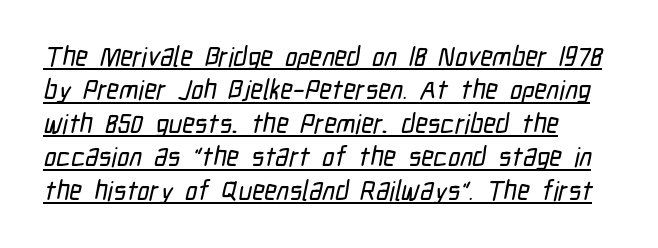
The image shows 27 px text type; set left-aligned, line spacing 1.24x, normal letter spacing, underlined.
